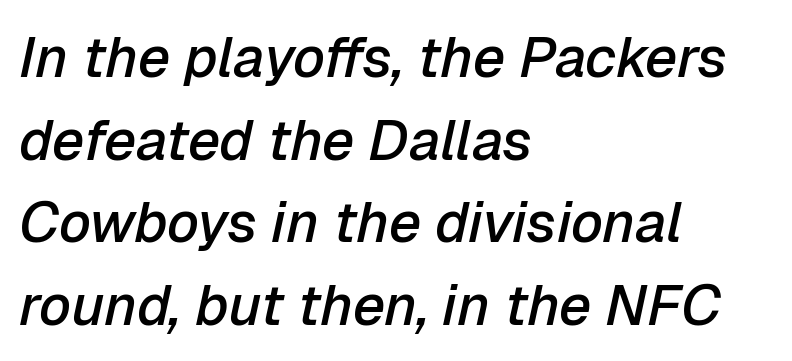
The image shows 57 px semibold type, italic (leaning right); set left-aligned, normal line spacing (1.45x), normal letter spacing, not underlined; low stroke contrast and a medium x-height.
